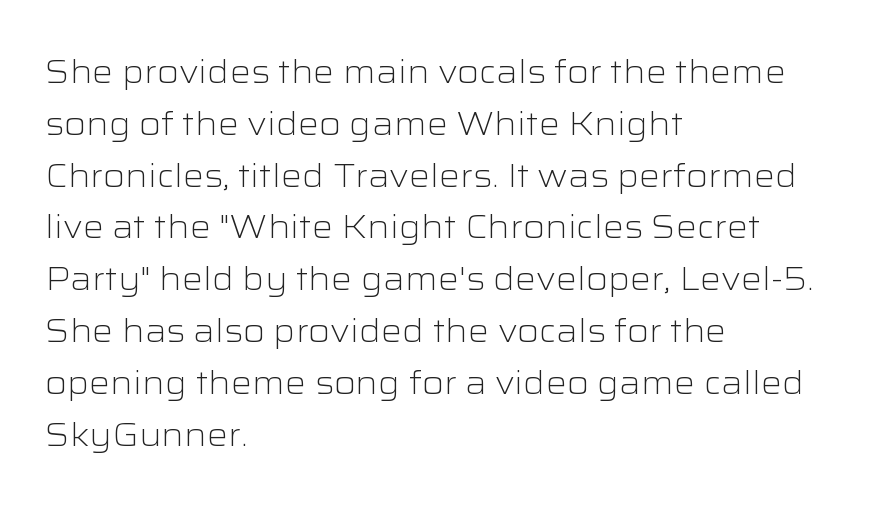
{"serif": "no", "italic": "no", "bold": "no", "weight": "light", "width": "wide", "stroke_contrast": "low", "x_height": "medium", "monospaced": "no", "underline": "no", "align": "left", "line_spacing": "normal", "line_spacing_ratio": 1.57, "letter_spacing": "normal", "letter_spacing_em": 0.0, "glyph_px": 33}
